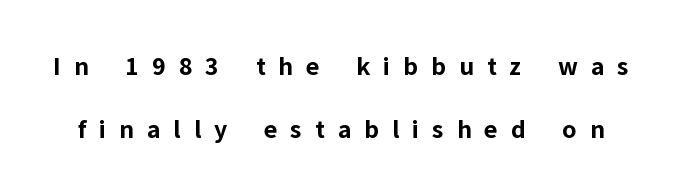
The image shows 27 px bold type, upright; set loose line spacing (2.33x), unusually wide letter spacing (+0.48 em), not underlined.
